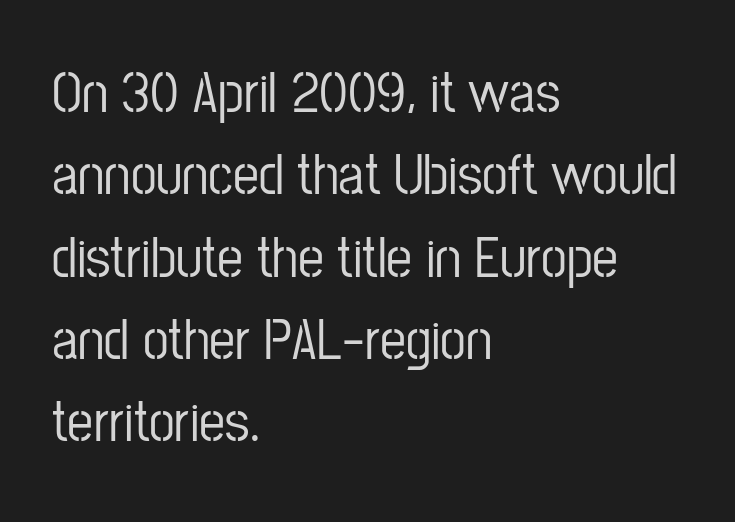
The image shows 58 px condensed sans-serif type, upright; set left-aligned, normal line spacing (1.42x), normal letter spacing, not underlined; low stroke contrast and a medium x-height.
